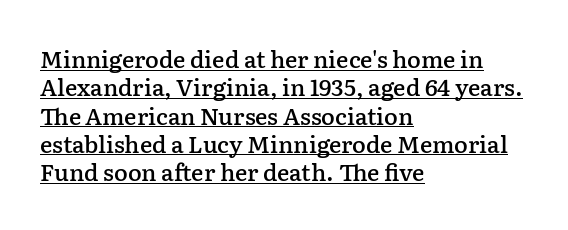
Typesetter's note: demi weight, one step under bold. Every character sits straight up, as roman type does. Caption: lettering with a line underneath. Glyph-to-glyph distance matches everyday printed text.
